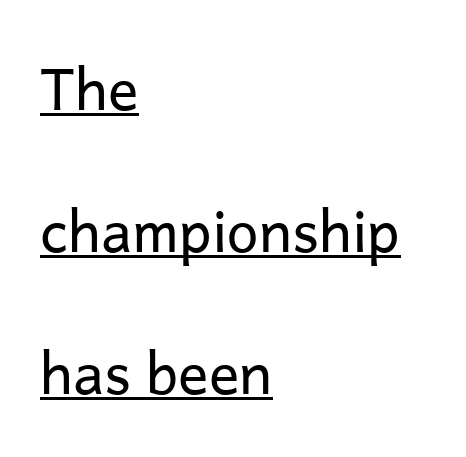
Q: Is the text bold? A: No.
Q: Is the text italic (slanted)? A: No, it is upright.
Q: Is the typeface a serif or a sans-serif typeface? A: Sans-serif.
Q: Is the text underlined? A: Yes.
Q: How is the paragraph aligned? A: Left-aligned.
Q: Is the spacing between letters normal or unusually wide? A: Normal.
Q: Is the spacing between lines tight, normal or loose? A: Loose.
Q: Width (condensed, normal, or wide)? A: Normal.
Q: Stroke contrast? A: Low.
Q: x-height? A: Medium.
Q: Monospaced? A: No.
